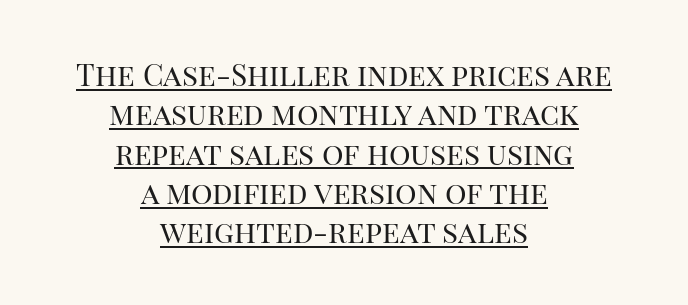
{"serif": "yes", "italic": "no", "bold": "no", "weight": "regular", "width": "normal", "stroke_contrast": "high", "x_height": "large", "monospaced": "no", "underline": "yes", "align": "center", "line_spacing": "normal", "line_spacing_ratio": 1.31, "letter_spacing": "normal", "letter_spacing_em": 0.0, "glyph_px": 30}
